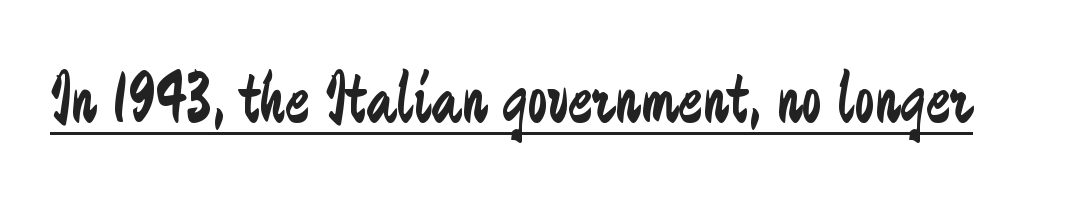
{"serif": "no", "bold": "no", "weight": "regular", "width": "condensed", "stroke_contrast": "low", "x_height": "small", "monospaced": "no", "underline": "yes", "letter_spacing": "normal", "letter_spacing_em": 0.0, "glyph_px": 73}
